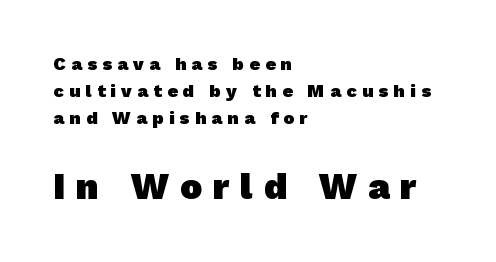
Q: Is the text bold? A: Yes.
Q: Is the typeface a serif or a sans-serif typeface? A: Sans-serif.
Q: Is the text underlined? A: No.
Q: How is the paragraph aligned? A: Left-aligned.
Q: Is the spacing between letters normal or unusually wide? A: Unusually wide.
Q: Is the spacing between lines tight, normal or loose? A: Normal.
Q: Which block of text is set in a larger size, the first (top) or the second (bottom)? A: The second (bottom) one.
Q: Width (condensed, normal, or wide)? A: Normal.
Q: Stroke contrast? A: Low.
Q: x-height? A: Medium.
Q: Monospaced? A: No.
